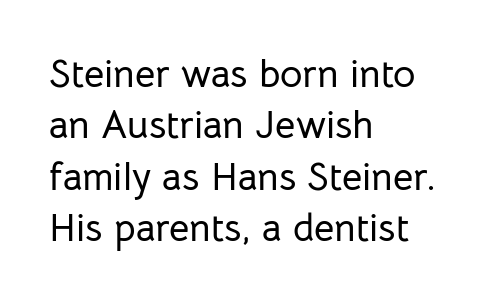
The image shows 39 px sans-serif type, upright; set left-aligned, normal line spacing (1.32x), normal letter spacing, not underlined; low stroke contrast and a medium x-height.
